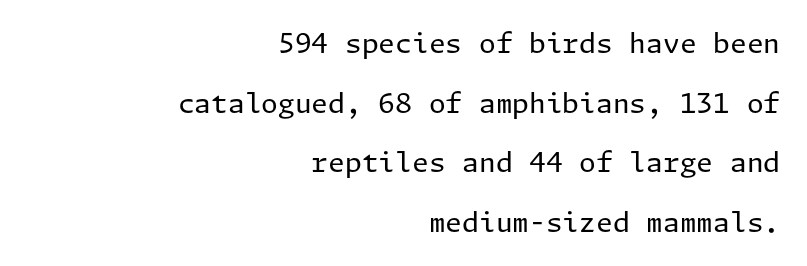
Q: Is the text bold? A: No.
Q: Is the text italic (slanted)? A: No, it is upright.
Q: Is the text underlined? A: No.
Q: How is the paragraph aligned? A: Right-aligned.
Q: Is the spacing between letters normal or unusually wide? A: Normal.
Q: Is the spacing between lines tight, normal or loose? A: Loose.
